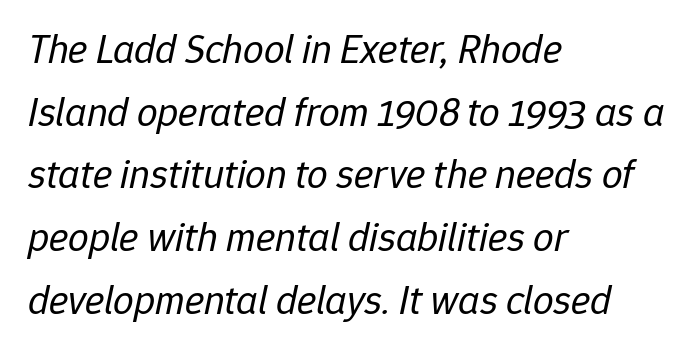
{"italic": "yes", "lean": "right", "slant_degrees": 12, "bold": "no", "weight": "regular", "width": "normal", "stroke_contrast": "low", "x_height": "medium", "monospaced": "no", "underline": "no", "align": "left", "line_spacing": "normal", "line_spacing_ratio": 1.53, "letter_spacing": "normal", "letter_spacing_em": 0.0, "glyph_px": 41}
